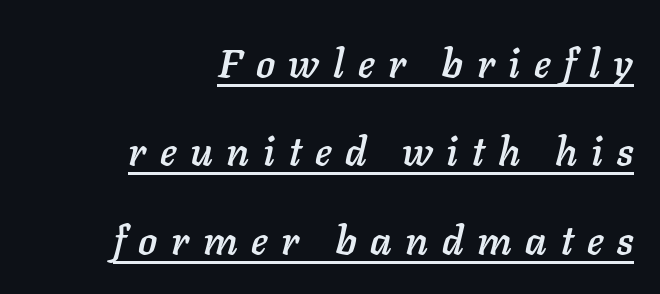
This sample carries an underscore along the baseline area. Students, note that the glyphs here are deliberately spaced far apart. Is the type slanted? Yes — the strokes lean at a clear angle. Caption: multi-line text, flush right, ragged left. The passage shown stacks its lines with a broad gap. Proportional: the letters do not fall into vertical columns.
